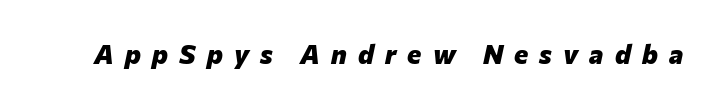
Q: Is the text bold? A: Yes.
Q: Is the text italic (slanted)? A: Yes, it leans right by about 12 degrees.
Q: Is the text underlined? A: No.
Q: Is the spacing between letters normal or unusually wide? A: Unusually wide.
